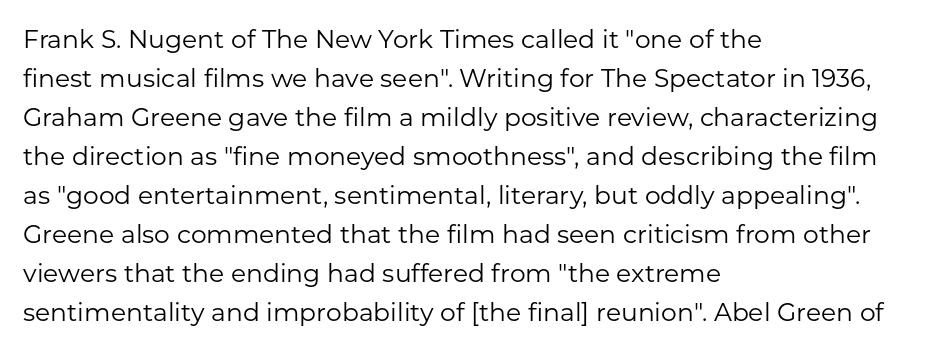
{"italic": "no", "bold": "no", "underline": "no", "align": "left", "line_spacing": "normal", "line_spacing_ratio": 1.56, "letter_spacing": "normal", "letter_spacing_em": 0.0, "glyph_px": 25}
